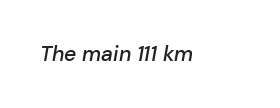
Students, note that the glyphs here touch the page at normal intervals. Descender tails drop into unmarked territory. Slant detected: the letters are inclined. Is the type bold? Partly — it's a semibold, heavier than regular but not fully bold.
